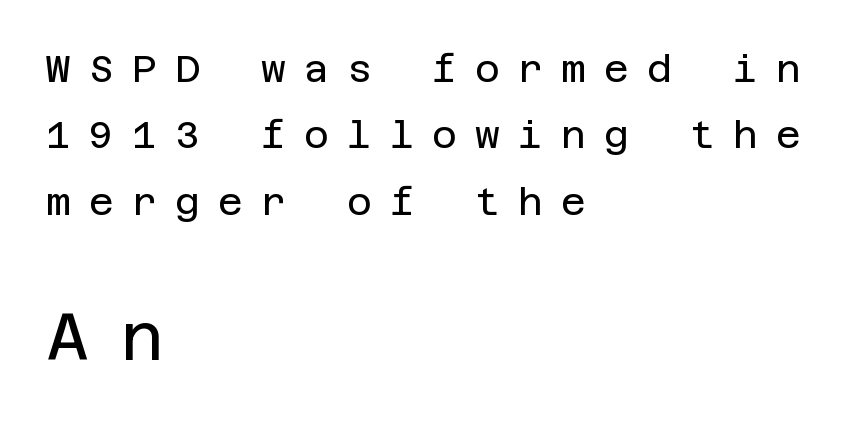
Q: Is the text bold? A: No.
Q: Is the text italic (slanted)? A: No, it is upright.
Q: Is the typeface a serif or a sans-serif typeface? A: Sans-serif.
Q: Is the text underlined? A: No.
Q: How is the paragraph aligned? A: Left-aligned.
Q: Is the spacing between letters normal or unusually wide? A: Unusually wide.
Q: Which block of text is set in a larger size, the first (top) or the second (bottom)? A: The second (bottom) one.
Q: Width (condensed, normal, or wide)? A: Normal.
Q: Stroke contrast? A: Low.
Q: x-height? A: Large.
